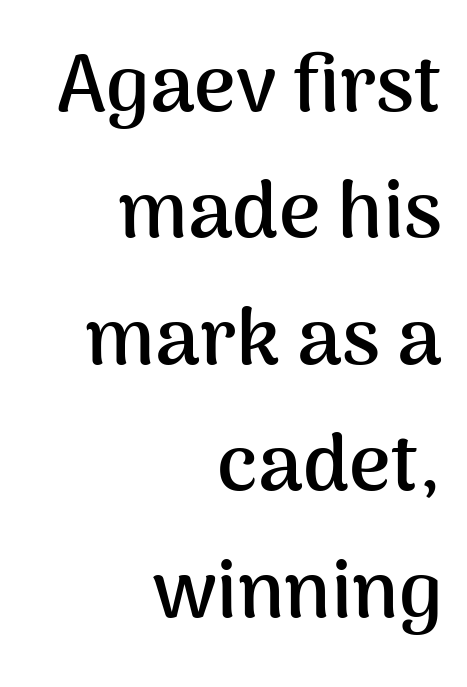
{"serif": "no", "italic": "no", "bold": "yes", "weight": "semibold", "width": "normal", "stroke_contrast": "medium", "x_height": "medium", "monospaced": "no", "underline": "no", "align": "right", "line_spacing": "normal", "line_spacing_ratio": 1.58, "letter_spacing": "normal", "letter_spacing_em": 0.0, "glyph_px": 80}
